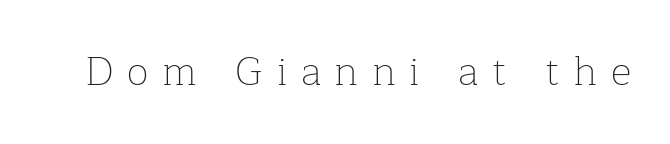
The axis of the letterforms is exactly vertical. Is this a fixed-width face? No — the glyphs have proportional, varying widths. The tracking reads as deliberately expanded to a designer's eye. Stroke thickness stays within the range of a standard reading face or lighter. Descenders hang freely into open space. Font category for this specimen: serif.
